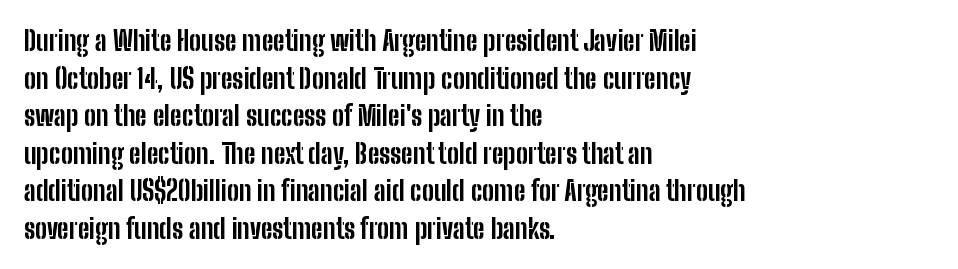
Its strokes are broad and dark, the hallmark of bold type. The letterforms sit shoulder to shoulder at normal distance. Horizontal alignment here is leftward, the default for most running prose. Each new line begins a customary step beneath the previous one. Has an underline been added? It has not. Characters remain perfectly vertical along every line.
